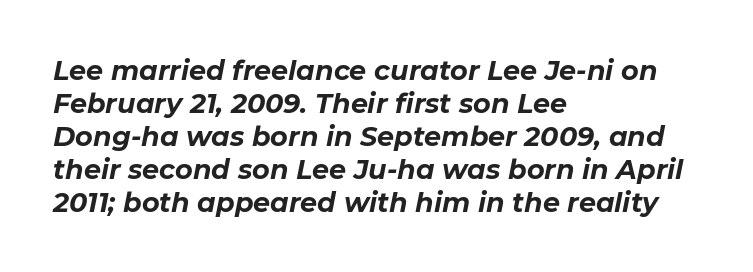
The image shows 27 px bold type, italic (leaning right); set left-aligned, line spacing 1.22x, normal letter spacing, not underlined.
